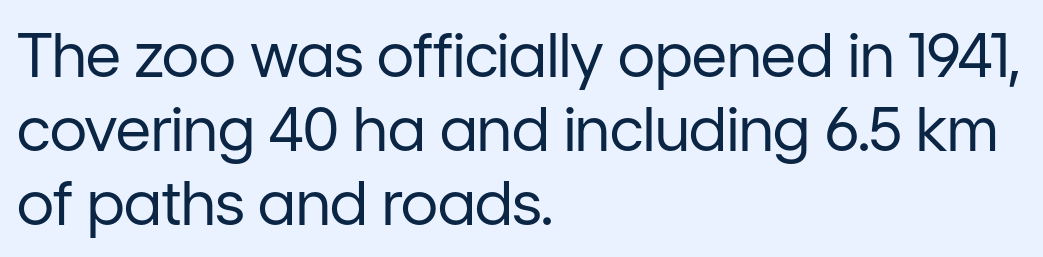
Q: Is the text bold? A: No.
Q: Is the text italic (slanted)? A: No, it is upright.
Q: Is the typeface a serif or a sans-serif typeface? A: Sans-serif.
Q: Is the text underlined? A: No.
Q: How is the paragraph aligned? A: Left-aligned.
Q: Is the spacing between letters normal or unusually wide? A: Normal.
Q: Width (condensed, normal, or wide)? A: Normal.
Q: Stroke contrast? A: Low.
Q: x-height? A: Medium.
Q: Monospaced? A: No.
